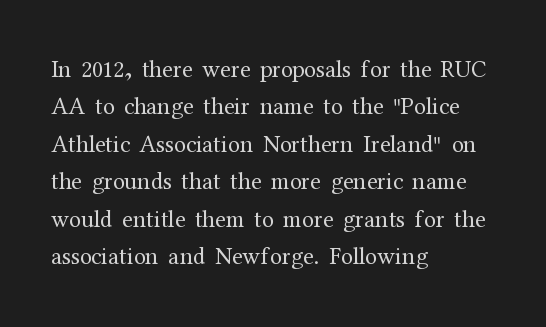
Evenly set lines give the paragraph a standard silhouette. Here the glyphs are tracked normally, forming tight word shapes. Rule under the text: the space is simply empty. Italic? Not at all — the glyphs are vertical. These glyphs show unthickened strokes, regular width or finer.
